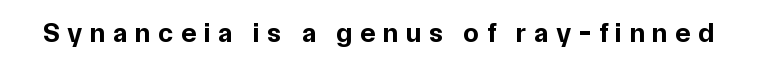
Q: Is the text bold? A: Yes.
Q: Is the text italic (slanted)? A: No, it is upright.
Q: Is the typeface a serif or a sans-serif typeface? A: Sans-serif.
Q: Is the text underlined? A: No.
Q: Is the spacing between letters normal or unusually wide? A: Unusually wide.
Q: Width (condensed, normal, or wide)? A: Normal.
Q: Stroke contrast? A: Low.
Q: x-height? A: Medium.
Q: Monospaced? A: No.
